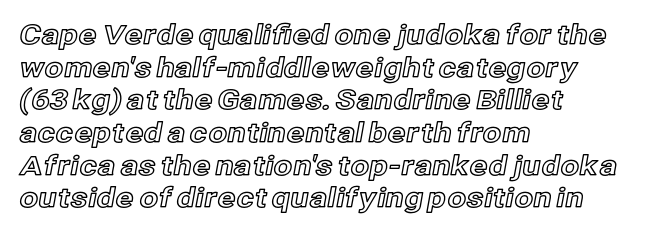
Q: Is the text italic (slanted)? A: Yes.
Q: Is the text underlined? A: No.
Q: How is the paragraph aligned? A: Left-aligned.
Q: Is the spacing between letters normal or unusually wide? A: Normal.
